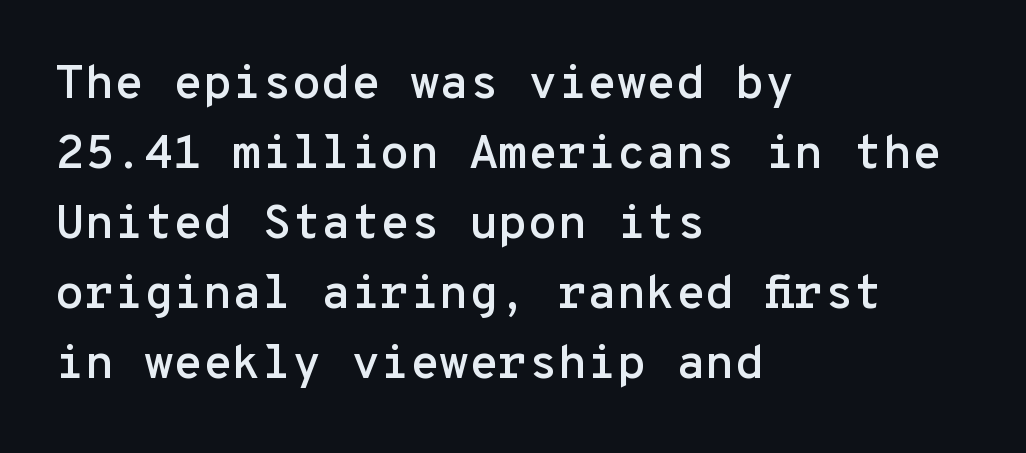
The image shows 48 px sans-serif type, upright, monospaced; set left-aligned, normal line spacing (1.46x), normal letter spacing, not underlined; low stroke contrast and a medium x-height.
